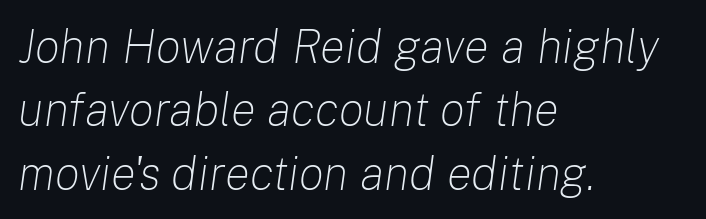
The image shows 47 px light type, italic (leaning right); set left-aligned, normal line spacing (1.35x), normal letter spacing, not underlined; low stroke contrast and a medium x-height.
